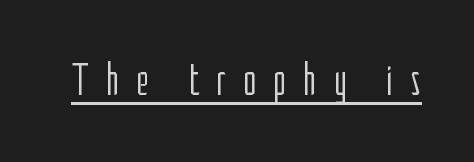
A baseline rule has been typeset under these characters. Compared with typical body copy, the letter spacing here is much looser. The type family on display is of the sans-serif kind. The strokes carry an ordinary text weight at most.
